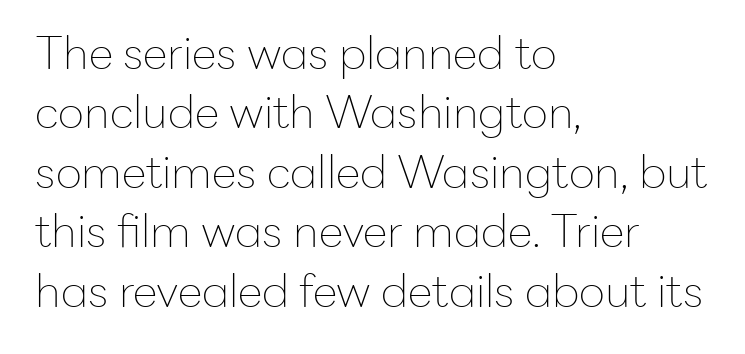
Q: Is the text bold? A: No.
Q: Is the text italic (slanted)? A: No, it is upright.
Q: Is the typeface a serif or a sans-serif typeface? A: Sans-serif.
Q: Is the text underlined? A: No.
Q: How is the paragraph aligned? A: Left-aligned.
Q: Is the spacing between letters normal or unusually wide? A: Normal.
Q: Is the spacing between lines tight, normal or loose? A: Normal.
Q: Width (condensed, normal, or wide)? A: Normal.
Q: Stroke contrast? A: Low.
Q: x-height? A: Medium.
Q: Monospaced? A: No.
